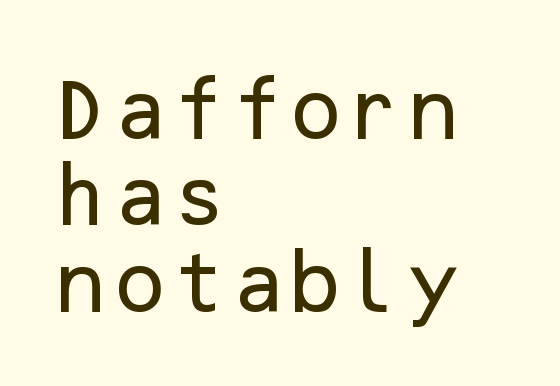
{"serif": "no", "italic": "no", "width": "normal", "stroke_contrast": "low", "x_height": "medium", "underline": "no", "align": "left", "line_spacing": "normal", "line_spacing_ratio": 1.27, "letter_spacing": "normal", "letter_spacing_em": 0.0, "glyph_px": 68}
